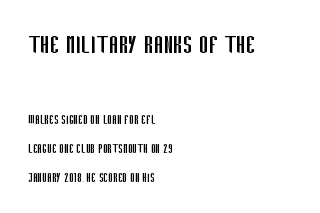
The image shows 29 px regular-weight, condensed sans-serif type, upright; set left-aligned, loose line spacing (2.07x), normal letter spacing, not underlined; the first (top) block is 2.07x larger; low stroke contrast and a large x-height.
